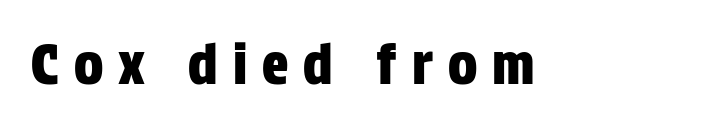
{"serif": "no", "italic": "no", "width": "condensed", "stroke_contrast": "low", "x_height": "large", "monospaced": "no", "underline": "no", "letter_spacing": "wide", "letter_spacing_em": 0.27, "glyph_px": 55}
